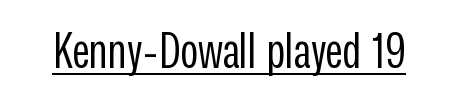
{"serif": "no", "italic": "no", "bold": "no", "weight": "regular", "width": "condensed", "stroke_contrast": "low", "x_height": "medium", "monospaced": "no", "underline": "yes", "letter_spacing": "normal", "letter_spacing_em": 0.0, "glyph_px": 49}
